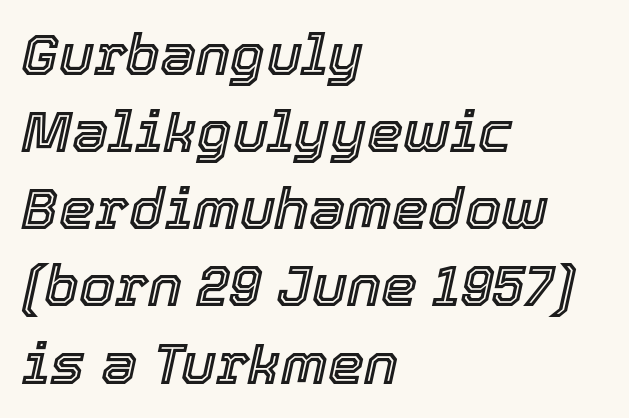
The image shows 58 px text type, italic (leaning right); set left-aligned, normal line spacing (1.33x), normal letter spacing, not underlined; a medium x-height.
